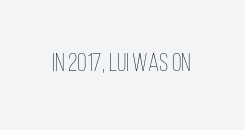
The rendering keeps characters at their native spacing. The font sits on the lighter half of the weight spectrum, regular included. Quick note: underline off. Is there any slant? The stems are plumb.
